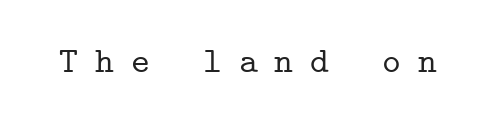
{"serif": "yes", "italic": "no", "width": "normal", "stroke_contrast": "low", "x_height": "medium", "monospaced": "yes", "underline": "no", "letter_spacing": "wide", "letter_spacing_em": 0.47, "glyph_px": 36}
